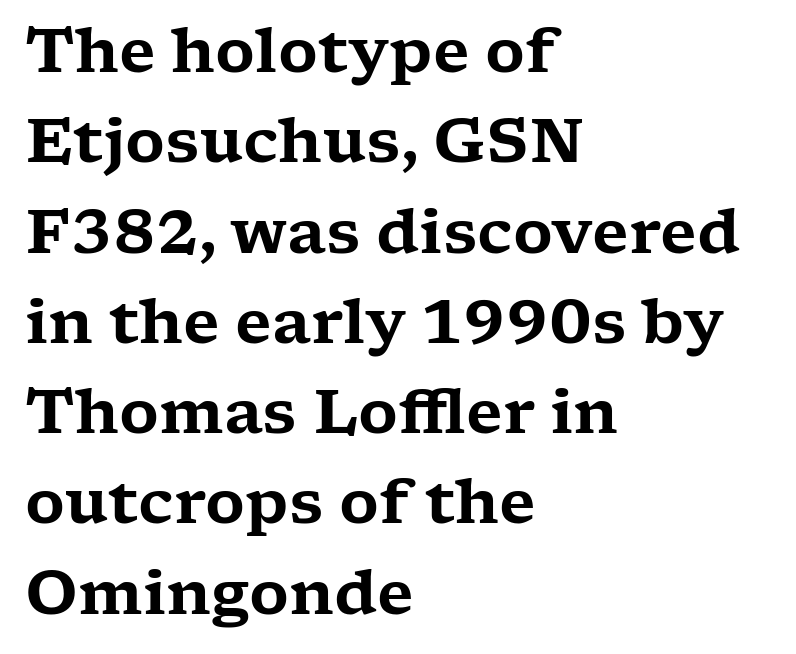
The foot of each line stays bare and open. Typographically, this falls in the serif category. The passage is arranged the way most books set body copy — flush left. In terms of posture, this sample is upright. Horizontal bands of white between lines are of average thickness.
